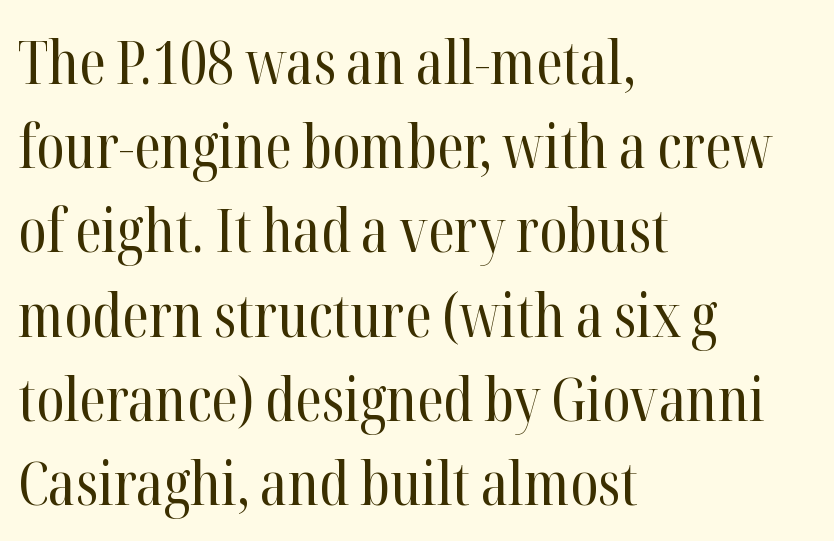
Does extra space separate the letters? No, they use regular spacing. Character widths vary here, with narrow letters taking less room than wide ones. Quick note: interline space is typical. Typeset ragged right — the left edge is the straight one. Has an underline been added? It has not.
